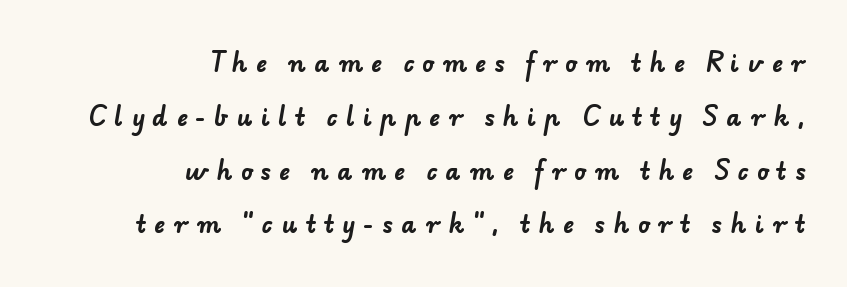
The image shows 23 px bold type; set right-aligned, loose line spacing (2.34x), unusually wide letter spacing (+0.37 em), not underlined.
